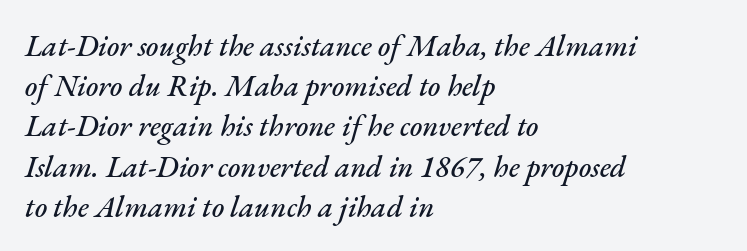
The image shows 30 px text type, italic (leaning right); set left-aligned, normal line spacing (1.34x), normal letter spacing, not underlined; medium stroke contrast and a small x-height.
